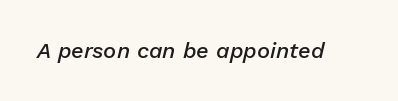
The image shows 22 px text type, italic (leaning right); set normal letter spacing, not underlined.
